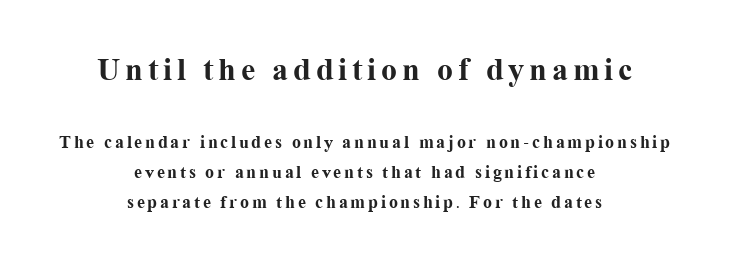
{"serif": "yes", "italic": "no", "bold": "yes", "weight": "bold", "width": "normal", "stroke_contrast": "medium", "x_height": "medium", "monospaced": "no", "underline": "no", "align": "center", "line_spacing": "normal", "line_spacing_ratio": 1.67, "larger_block": "first", "size_ratio": 1.78, "glyph_px": 32}
